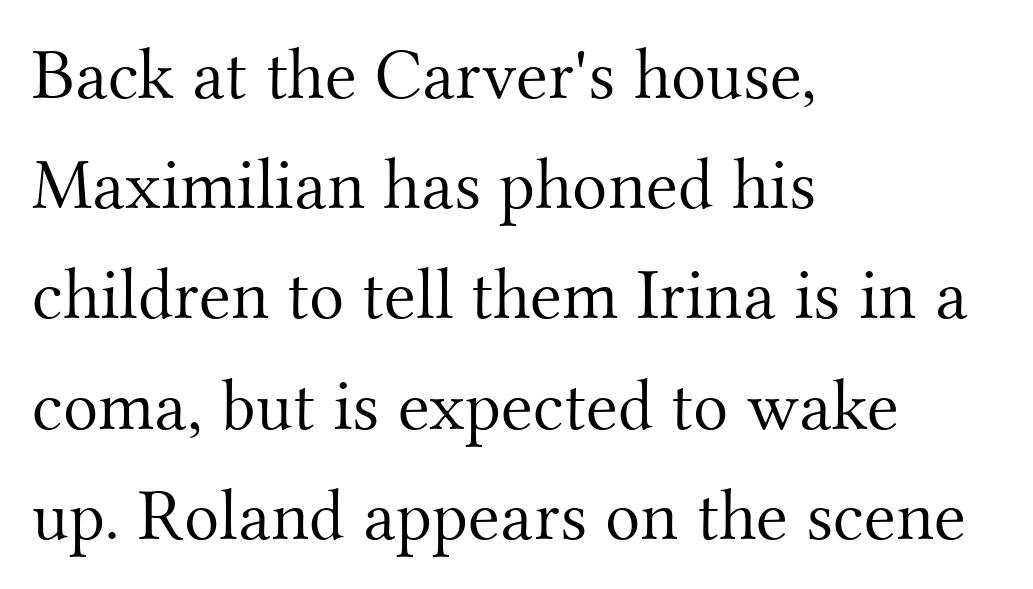
Q: Is the text bold? A: No.
Q: Is the text italic (slanted)? A: No, it is upright.
Q: Is the typeface a serif or a sans-serif typeface? A: Serif.
Q: Is the text underlined? A: No.
Q: How is the paragraph aligned? A: Left-aligned.
Q: Is the spacing between letters normal or unusually wide? A: Normal.
Q: Is the spacing between lines tight, normal or loose? A: Normal.
Q: Width (condensed, normal, or wide)? A: Normal.
Q: Stroke contrast? A: Medium.
Q: x-height? A: Small.
Q: Monospaced? A: No.
